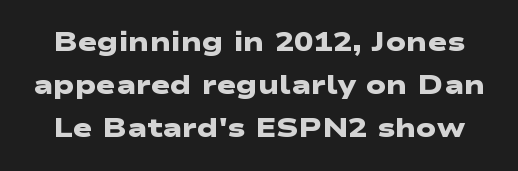
Does extra space separate the letters? No, they use regular spacing. No word sits above an underline. Typographic density is high because the face is bold. Leading matches the norm, producing a regular column.
